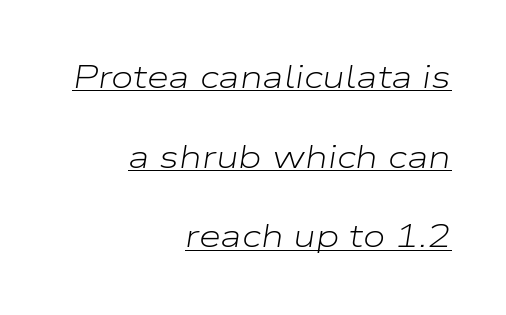
Glance below the letters and you will spot a drawn line. The type is set solid horizontally, with unmodified tracking. The strokes are not fattened; the text isn't bold. In CSS terms this would be text-align: right.
